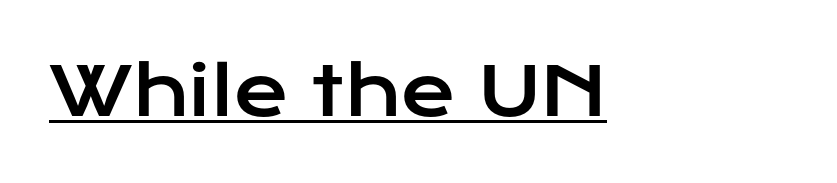
Q: Is the text italic (slanted)? A: No, it is upright.
Q: Is the typeface a serif or a sans-serif typeface? A: Sans-serif.
Q: Is the text underlined? A: Yes.
Q: Is the spacing between letters normal or unusually wide? A: Normal.
Q: Width (condensed, normal, or wide)? A: Wide.
Q: Stroke contrast? A: Low.
Q: x-height? A: Medium.
Q: Monospaced? A: No.
